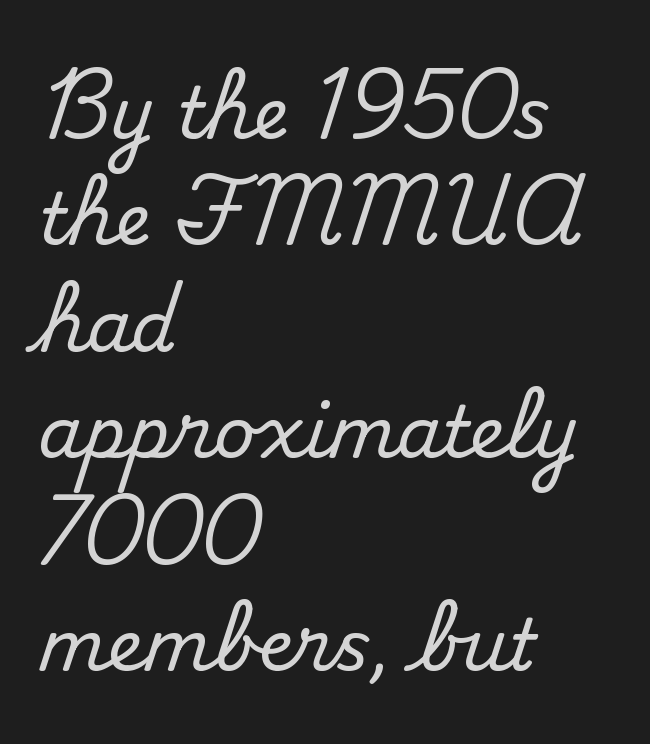
The image shows 71 px serif type; set left-aligned, normal line spacing (1.5x), normal letter spacing, not underlined; medium stroke contrast and a small x-height.
